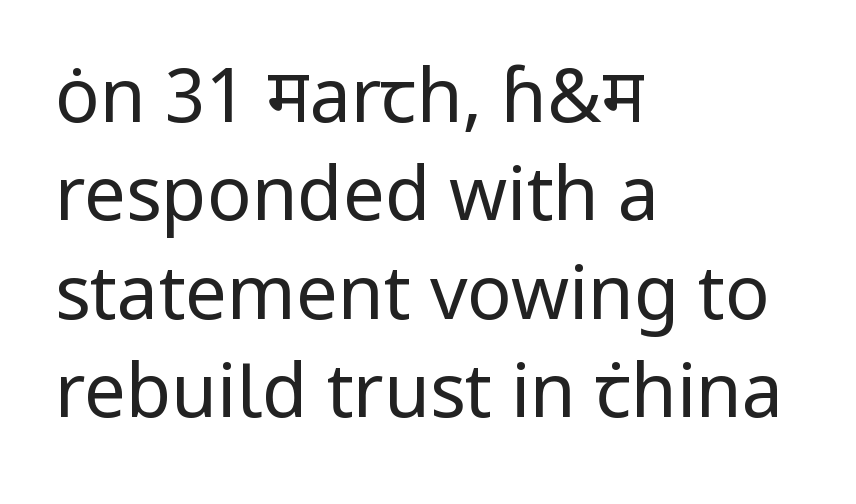
Q: Is the text bold? A: No.
Q: Is the text italic (slanted)? A: No, it is upright.
Q: Is the typeface a serif or a sans-serif typeface? A: Sans-serif.
Q: Is the text underlined? A: No.
Q: How is the paragraph aligned? A: Left-aligned.
Q: Is the spacing between letters normal or unusually wide? A: Normal.
Q: Is the spacing between lines tight, normal or loose? A: Normal.
Q: Width (condensed, normal, or wide)? A: Normal.
Q: Stroke contrast? A: Low.
Q: x-height? A: Medium.
Q: Monospaced? A: No.
